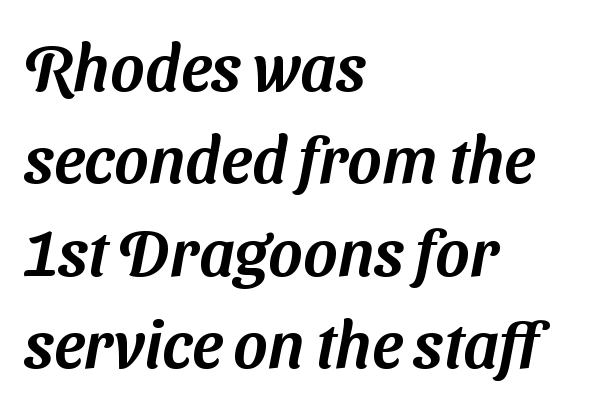
{"serif": "no", "width": "normal", "stroke_contrast": "medium", "x_height": "medium", "monospaced": "no", "underline": "no", "align": "left", "line_spacing": "normal", "line_spacing_ratio": 1.42, "letter_spacing": "normal", "letter_spacing_em": 0.0, "glyph_px": 65}
